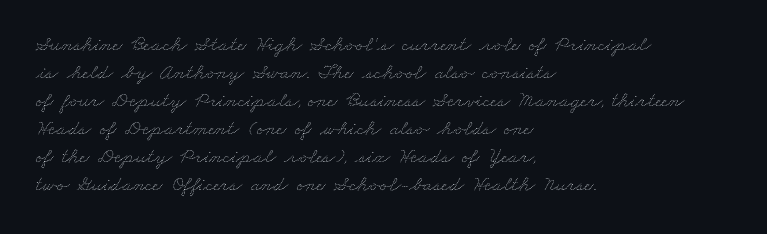
{"bold": "no", "underline": "no", "align": "left", "line_spacing": "normal", "line_spacing_ratio": 1.33, "letter_spacing": "normal", "letter_spacing_em": 0.0, "glyph_px": 21}
